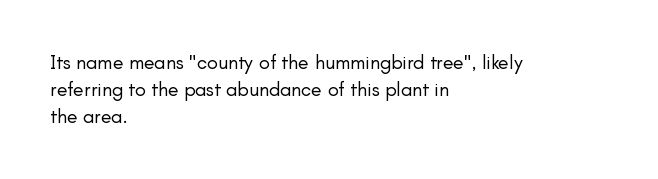
This sample uses an upright cut, with every glyph sitting square on the baseline. Reading down the column, the eye jumps a familiar distance to each next line. The horizontal fit of the characters is conventional and even. This is not heavy type; no bold has been used.
